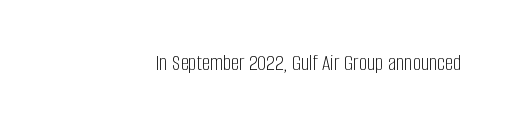
The image shows 23 px text type, upright; set right-aligned, normal letter spacing, not underlined.
